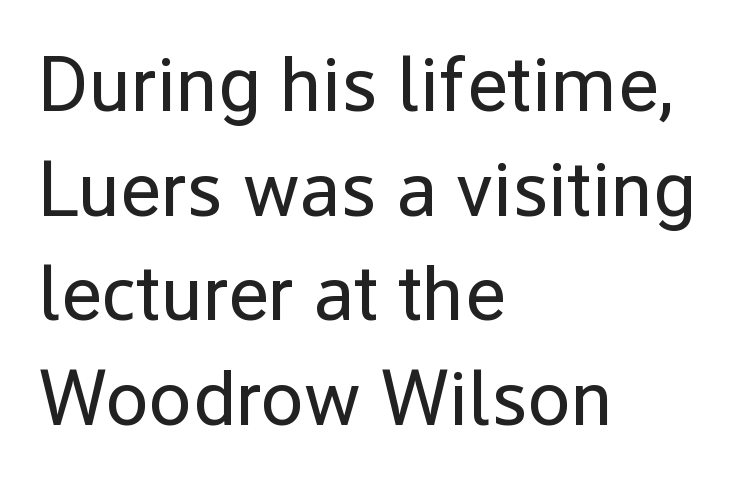
{"serif": "no", "italic": "no", "bold": "no", "weight": "regular", "width": "normal", "stroke_contrast": "low", "x_height": "medium", "monospaced": "no", "underline": "no", "align": "left", "line_spacing": "normal", "line_spacing_ratio": 1.34, "letter_spacing": "normal", "letter_spacing_em": 0.0, "glyph_px": 78}
